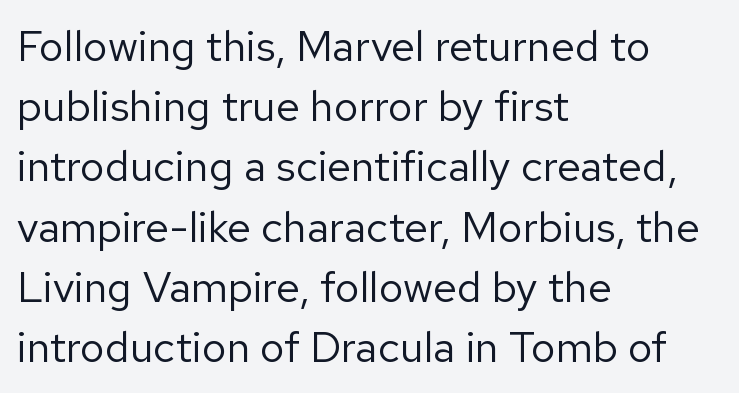
Underlining? Definitely not there. The tracking reads as untouched default to a designer's eye. Whoever set this chose a conventional vertical rhythm. The specimen reads as upright at a glance. The text was rendered using a sans face with plain stroke endings. The lines are quadded left.
